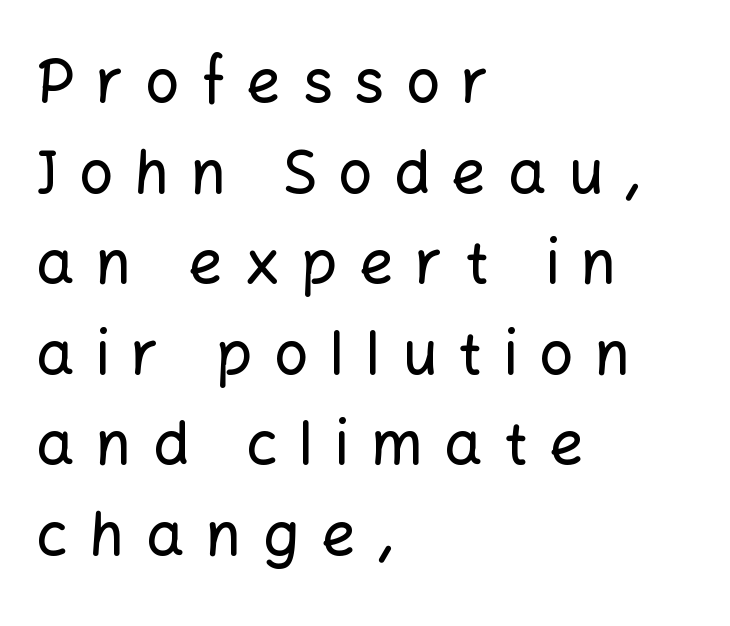
{"serif": "no", "italic": "no", "width": "normal", "stroke_contrast": "low", "x_height": "medium", "monospaced": "no", "underline": "no", "align": "left", "line_spacing": "normal", "line_spacing_ratio": 1.51, "letter_spacing": "wide", "letter_spacing_em": 0.36, "glyph_px": 60}
